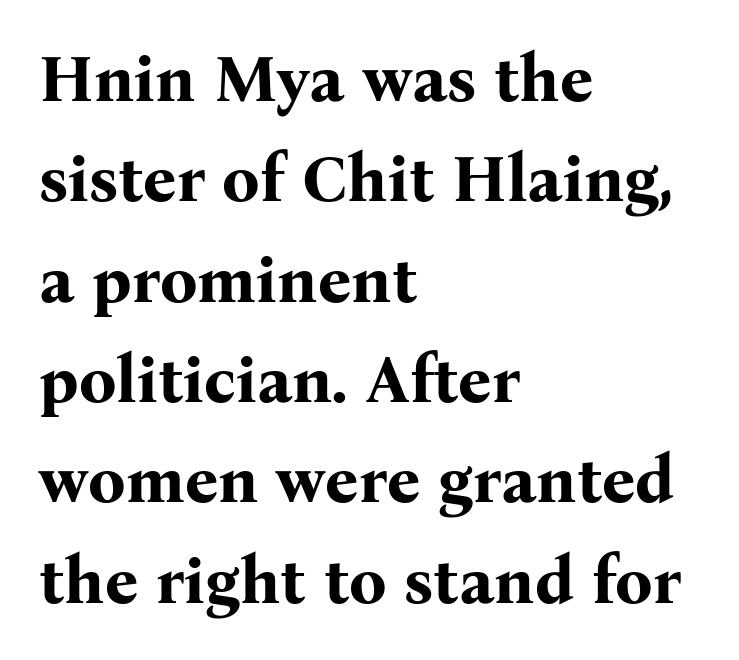
{"serif": "yes", "italic": "no", "bold": "yes", "weight": "bold", "width": "normal", "stroke_contrast": "medium", "x_height": "medium", "monospaced": "no", "underline": "no", "align": "left", "line_spacing": "normal", "line_spacing_ratio": 1.52, "letter_spacing": "normal", "letter_spacing_em": 0.0, "glyph_px": 66}
